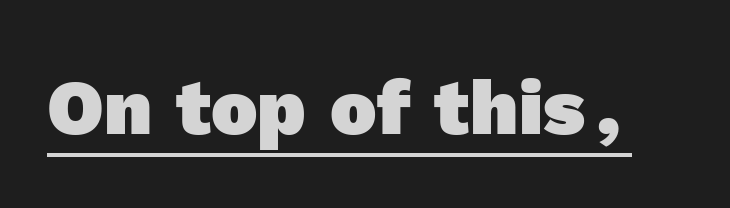
Inter-character spacing is left at the font's built-in metrics. Character widths vary here, with narrow letters taking less room than wide ones. Serifs: no, the terminals of the letterforms are clean. Underlined type.
